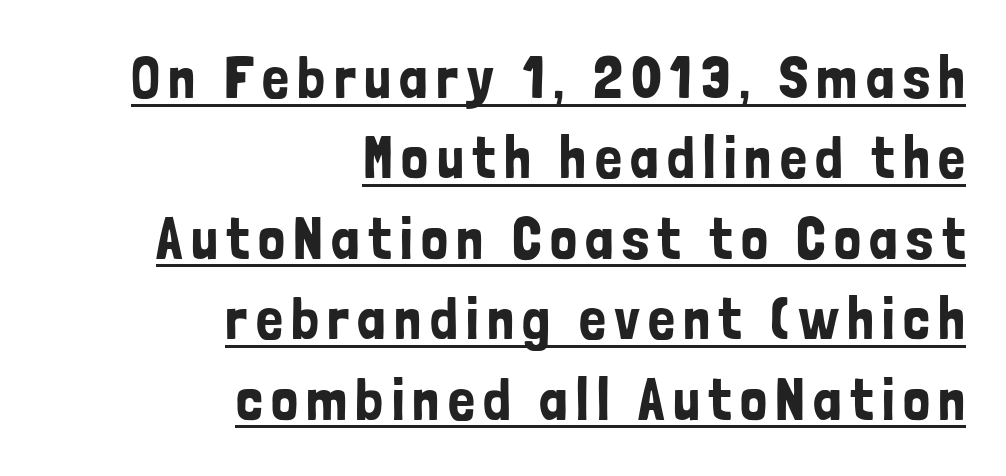
The image shows 60 px condensed sans-serif type, upright; set right-aligned, normal line spacing (1.34x), underlined; low stroke contrast and a medium x-height.
